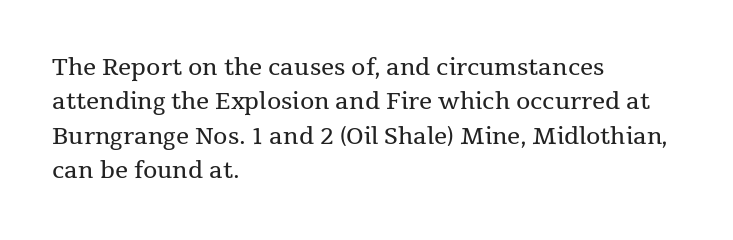
The image shows 23 px text type, upright; set left-aligned, normal line spacing (1.5x), normal letter spacing, not underlined.
